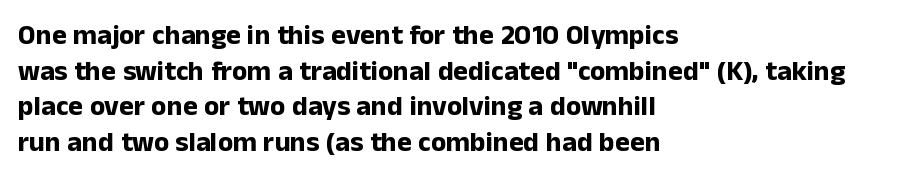
These lines sit exactly where default settings would place them. Designer's note — italics off, roman on. These lines are composed in type without serifs. Typographic density is high because the face is bold. Honestly, there is no underline to notice here at all.
